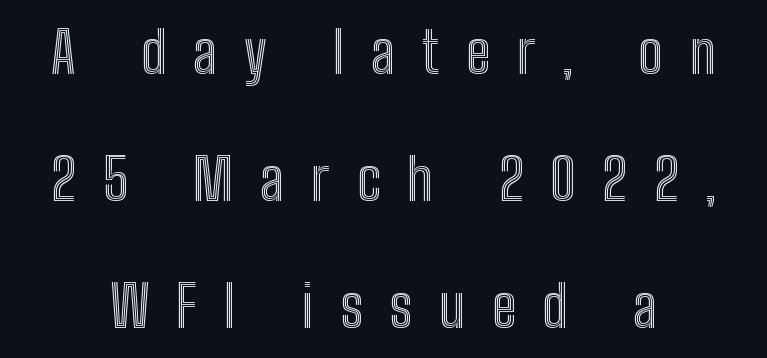
Q: Is the text italic (slanted)? A: No, it is upright.
Q: Is the text underlined? A: No.
Q: Is the spacing between letters normal or unusually wide? A: Unusually wide.
Q: Is the spacing between lines tight, normal or loose? A: Loose.
Q: Width (condensed, normal, or wide)? A: Condensed.
Q: x-height? A: Medium.
Q: Monospaced? A: No.
